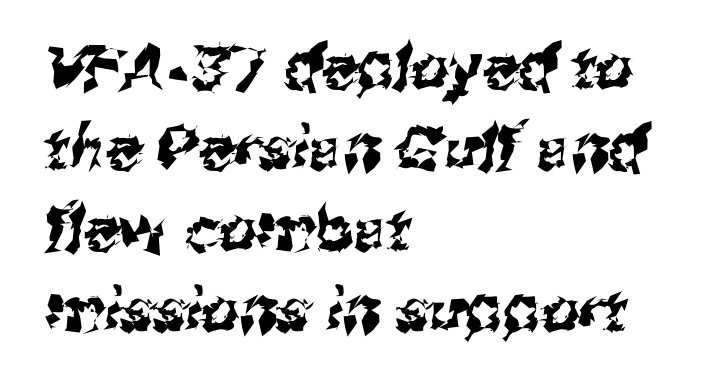
Q: Is the typeface a serif or a sans-serif typeface? A: Sans-serif.
Q: Is the text underlined? A: No.
Q: How is the paragraph aligned? A: Left-aligned.
Q: Is the spacing between letters normal or unusually wide? A: Normal.
Q: Is the spacing between lines tight, normal or loose? A: Normal.
Q: Width (condensed, normal, or wide)? A: Normal.
Q: Stroke contrast? A: Medium.
Q: x-height? A: Medium.
Q: Monospaced? A: No.
